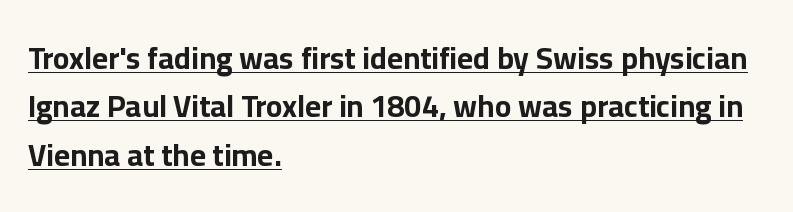
Notice how the passage keeps a crisp vertical edge on the left only. Examine the stroke ends and you'll find no serifs. Look at the stroke-to-counter ratio: heavy, a bold. The letters stand straight up with perfectly vertical stems.
